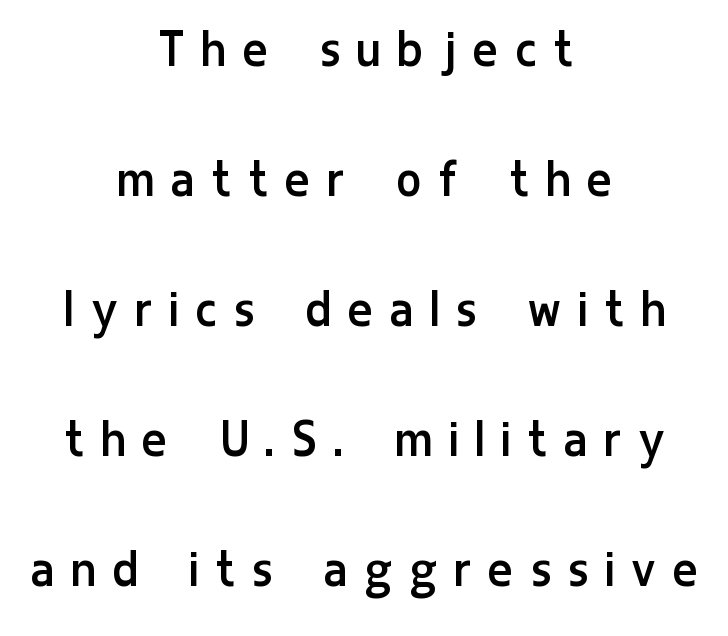
{"serif": "no", "italic": "no", "bold": "no", "weight": "regular", "width": "condensed", "stroke_contrast": "low", "x_height": "medium", "monospaced": "no", "underline": "no", "align": "center", "line_spacing": "loose", "line_spacing_ratio": 2.28, "letter_spacing": "wide", "letter_spacing_em": 0.33, "glyph_px": 57}
